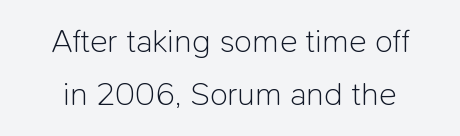
Spacing verdict: proportional, widths tailored to each character. Bold? No — there's no thickening of the strokes. The face used here is rendered with its standard letterfit. Unlike a traditional serif, this face leaves its strokes unadorned. Letters rest on an invisible, unmarked baseline.
